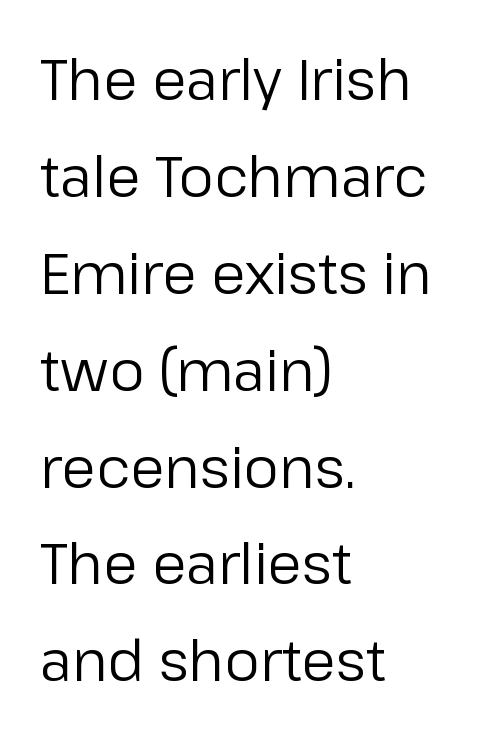
The passage shown is typeset with a sans-serif family. Characters follow at the spacing the type designer built in. Vertical stems look standard width or narrower in stroke. Ascenders rise straight up at ninety degrees. You could not count columns in this text — the font is proportionally spaced. The zone under the glyphs is completely vacant.
